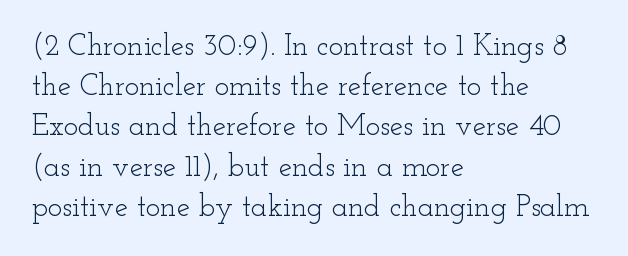
Unlike italic type, these characters show no tilt at all. Characters follow at the spacing the type designer built in. Look at the bottom of the vertical strokes: they flare into serifs here. Weight: not bold — regular or lighter.
